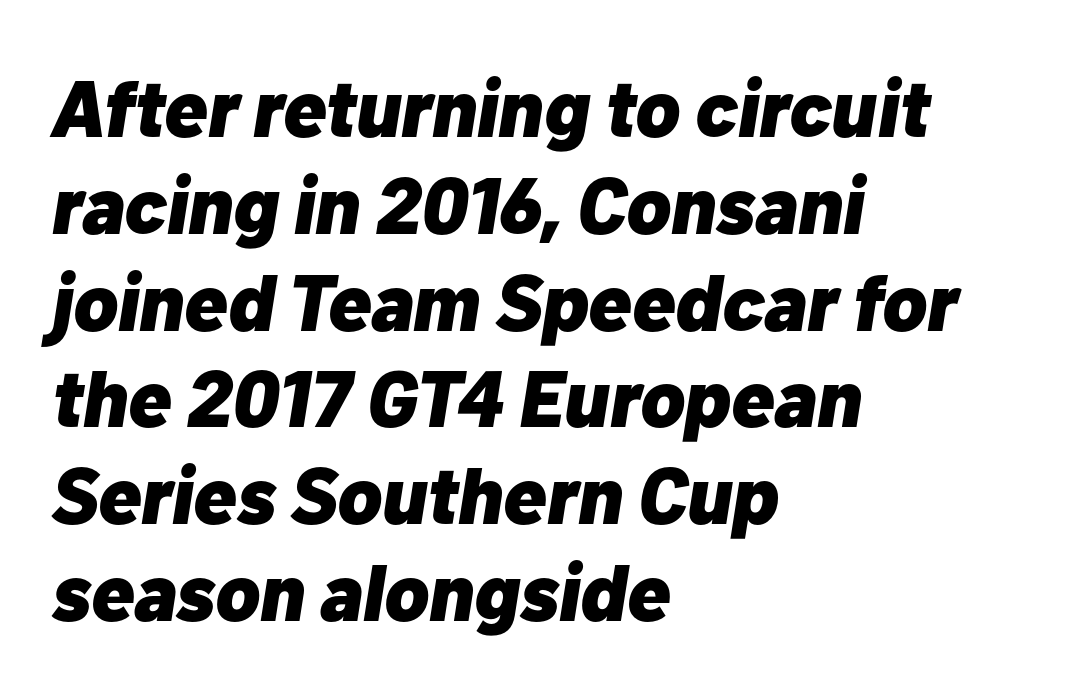
{"italic": "yes", "lean": "right", "slant_degrees": 10, "bold": "yes", "weight": "heavy", "width": "normal", "stroke_contrast": "low", "x_height": "medium", "monospaced": "no", "underline": "no", "align": "left", "line_spacing_ratio": 1.21, "letter_spacing": "normal", "letter_spacing_em": 0.0, "glyph_px": 80}
